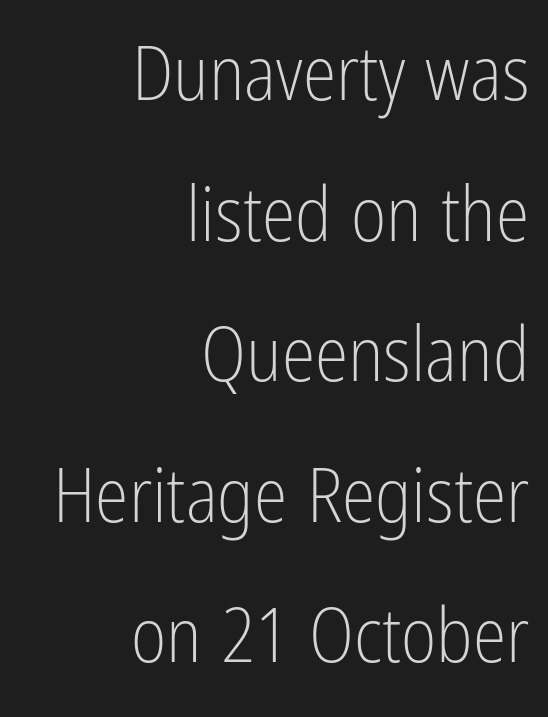
Q: Is the text bold? A: No.
Q: Is the text italic (slanted)? A: No, it is upright.
Q: Is the typeface a serif or a sans-serif typeface? A: Sans-serif.
Q: Is the text underlined? A: No.
Q: How is the paragraph aligned? A: Right-aligned.
Q: Is the spacing between letters normal or unusually wide? A: Normal.
Q: Width (condensed, normal, or wide)? A: Condensed.
Q: Stroke contrast? A: Low.
Q: x-height? A: Medium.
Q: Monospaced? A: No.
